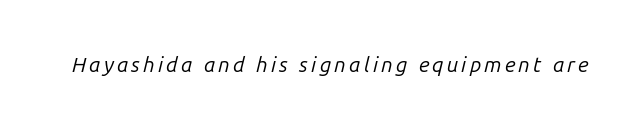
The image shows 21 px text type, italic (leaning right); set not underlined.
